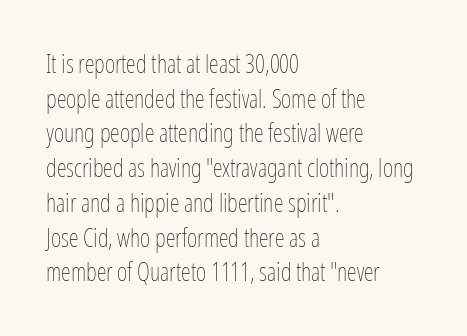
The image shows 25 px text type, upright; set left-aligned, normal line spacing (1.39x), normal letter spacing, not underlined.
